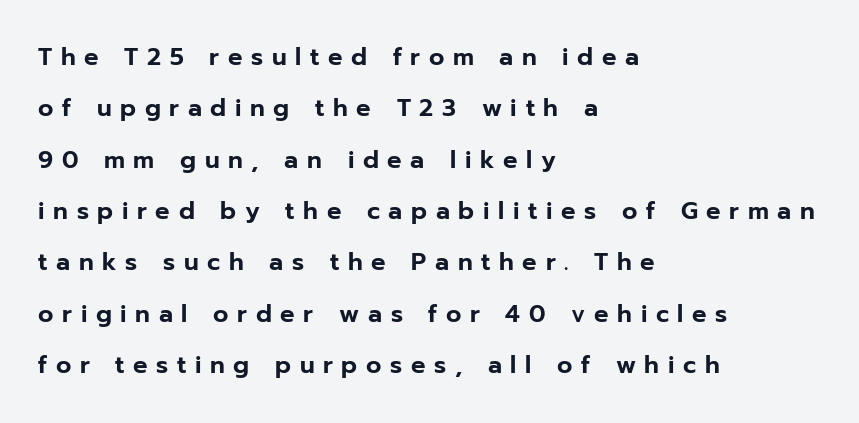
{"italic": "no", "underline": "no", "align": "left", "line_spacing": "loose", "line_spacing_ratio": 2.14, "letter_spacing": "wide", "letter_spacing_em": 0.36, "glyph_px": 24}
